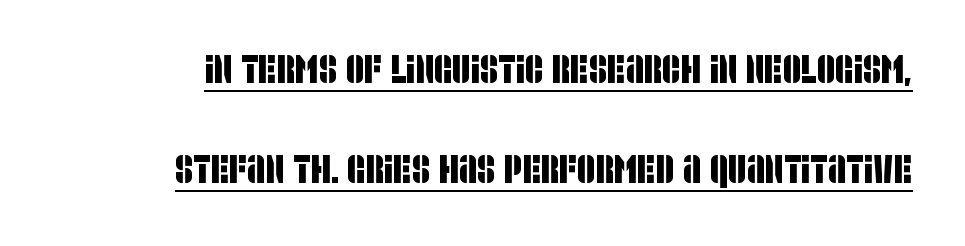
You could not count columns in this text — the font is proportionally spaced. Grotesque or geometric, the face here clearly has no serifs. Airy leading. Quick note: underline on. Default kerning and tracking; the words read as compact shapes.
